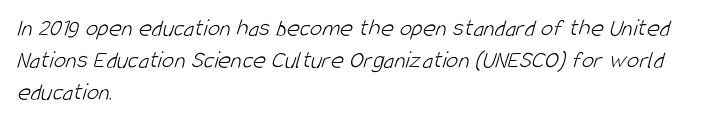
{"bold": "no", "underline": "no", "align": "left", "line_spacing": "normal", "line_spacing_ratio": 1.29, "letter_spacing": "normal", "letter_spacing_em": 0.0, "glyph_px": 25}
